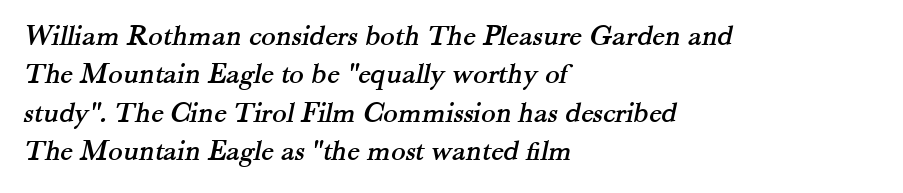
The image shows 30 px serif type; set left-aligned, normal line spacing (1.28x), normal letter spacing, not underlined; medium stroke contrast and a small x-height.
